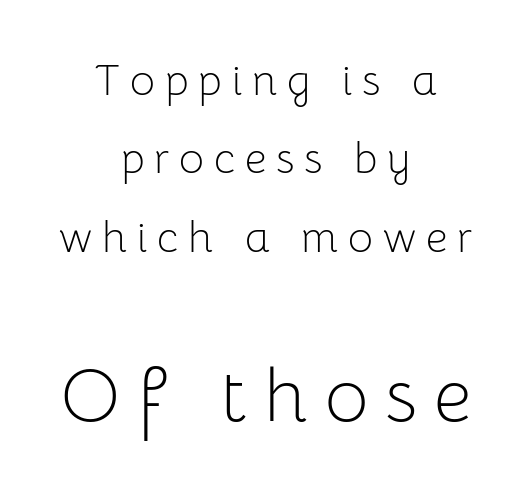
Note the varied advance widths — an 'i' is clearly narrower than an 'm'. Weight: not bold — regular or lighter. The designer went with a sans here, leaving each stem footless. The line texture is sparse and dotted thanks to wide tracking. This rendering uses center alignment, leaving both contours irregular but symmetric.
